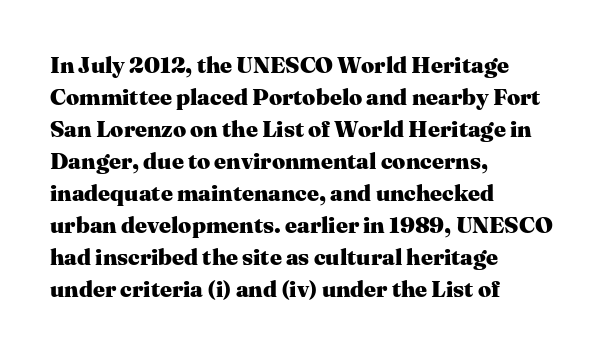
Compared with typical paragraphs, the rows here are spaced about the same. In terms of posture, this sample is upright. You'd pick this weight for a headline — it's a proper bold. Typeset ragged right — the left edge is the straight one.
